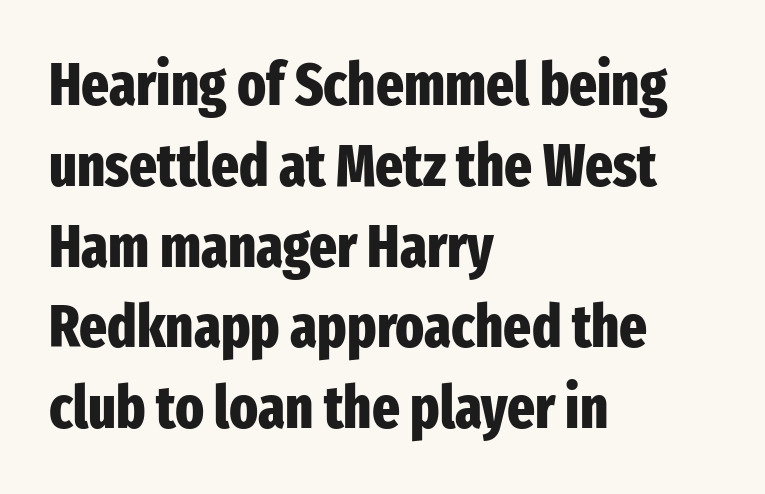
Check under the words: just untouched page. The glyphs in this specimen are sans serif. These lines carry a lot of weight — the face is fully bold. Think of a printed novel: that variable character pitch is what you see here. Horizontally, the lines are justified to the leading edge only.
